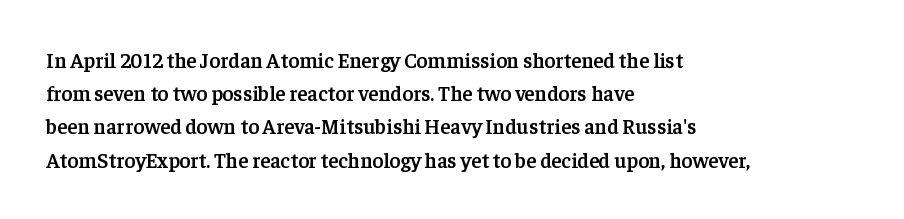
{"italic": "no", "bold": "semi", "underline": "no", "align": "left", "line_spacing": "normal", "line_spacing_ratio": 1.58, "letter_spacing": "normal", "letter_spacing_em": 0.0, "glyph_px": 21}
